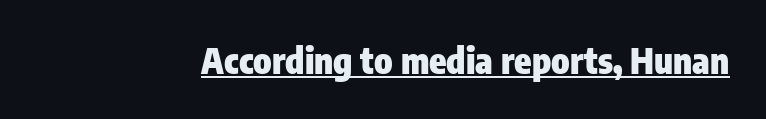
{"serif": "no", "italic": "no", "bold": "yes", "weight": "heavy", "width": "condensed", "stroke_contrast": "low", "x_height": "medium", "monospaced": "no", "underline": "yes", "letter_spacing": "normal", "letter_spacing_em": 0.0, "glyph_px": 35}
